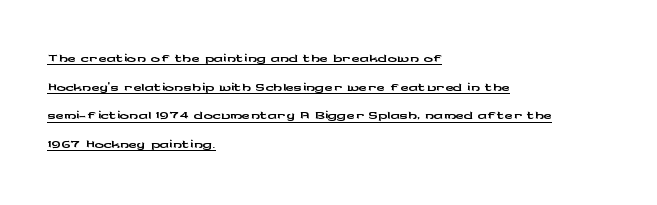
{"italic": "no", "underline": "yes", "align": "left", "line_spacing": "normal", "line_spacing_ratio": 1.25, "letter_spacing": "normal", "letter_spacing_em": 0.0, "glyph_px": 23}
